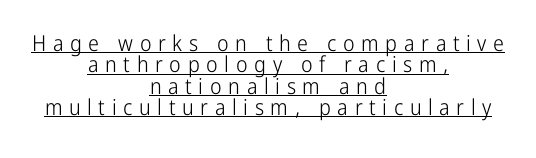
{"italic": "no", "bold": "no", "underline": "yes", "align": "center", "line_spacing": "tight", "line_spacing_ratio": 0.97, "letter_spacing": "wide", "letter_spacing_em": 0.3, "glyph_px": 22}
